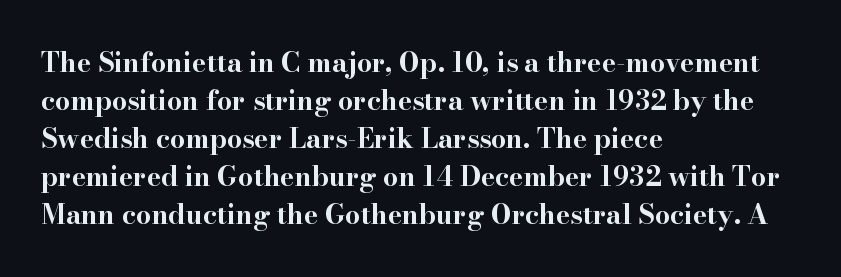
Nothing unusual about the tracking: characters are spaced as the font intends. Glance below the letters and you will spot only blank space. Designer's note — italics off, roman on. Alignment: flush left.
